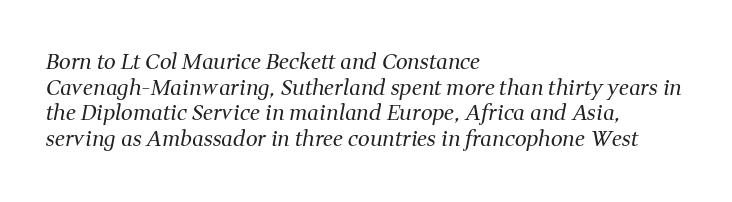
Each line starts at the same left margin while the right side varies. The horizontal fit of the characters is conventional and even. Rule under the text: the space is simply empty. This sample uses an oblique cut, with every glyph tilted off the vertical. Stems and bowls with no extra thickness — not bold.
